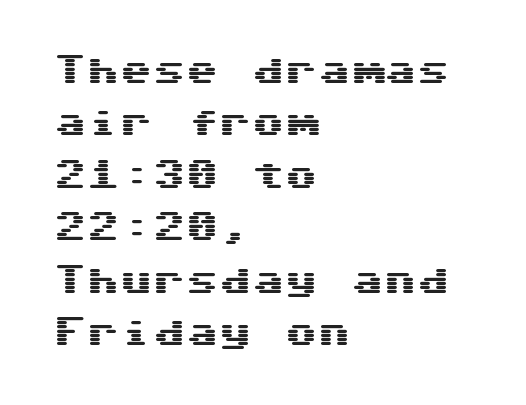
The image shows 33 px wide sans-serif type, upright; set left-aligned, normal line spacing (1.59x), normal letter spacing, not underlined; medium stroke contrast and a medium x-height.
